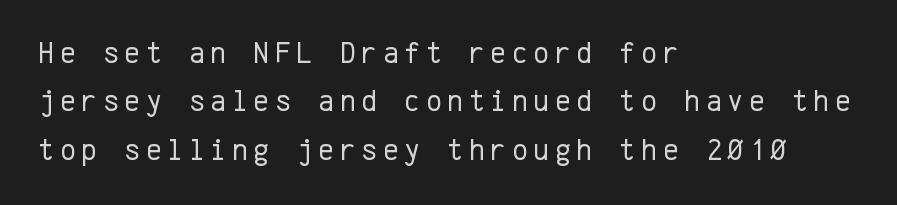
Posture: straight, roman, zero tilt. Words float on clear page, feet unadorned. If you drew a ruler down the left edge, every line would touch it. Reading down the column, the eye jumps a familiar distance to each next line. Regarding serifs, this sample does without them. No chunkiness to these letters — they're not bold.
